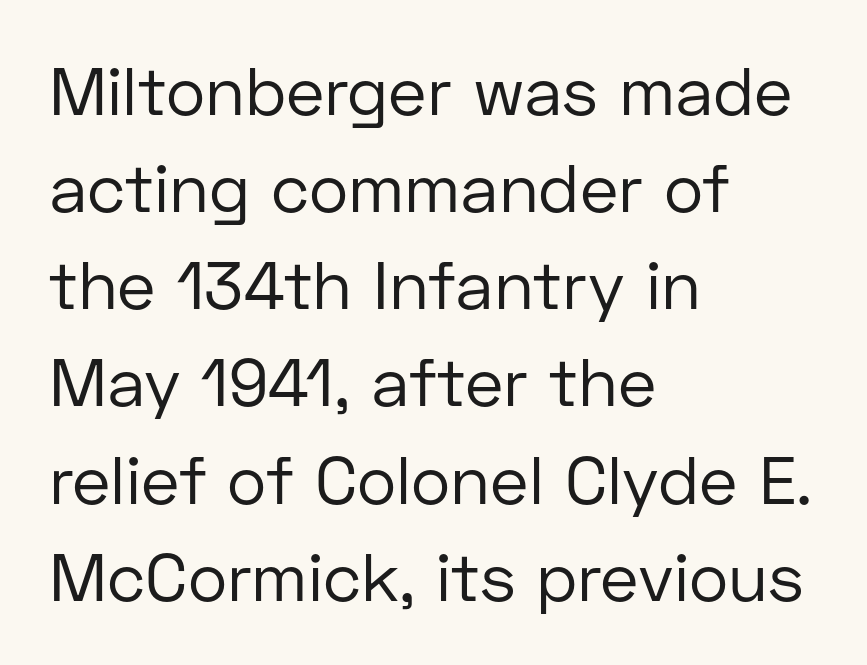
The image shows 67 px regular-weight sans-serif type, upright; set left-aligned, normal line spacing (1.45x), normal letter spacing, not underlined; low stroke contrast and a medium x-height.
